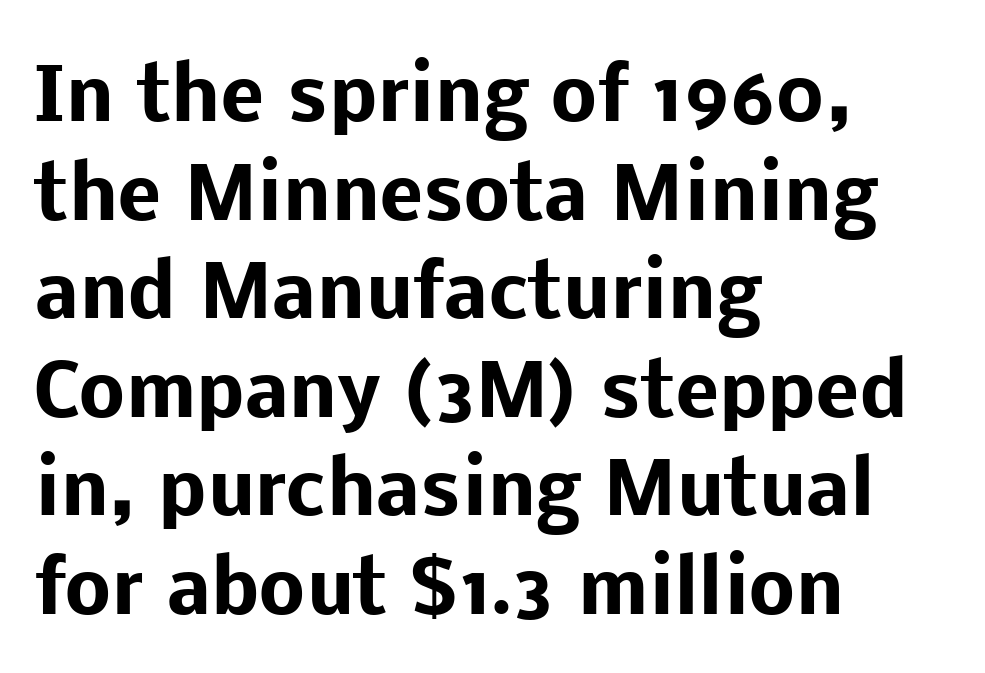
Serifs: no, the terminals of the letterforms are clean. Looks like regular typesetting: each glyph gets only the width it needs. Every character sits straight up, as roman type does. The lines in this sample share a left origin and differ only in where they stop.
